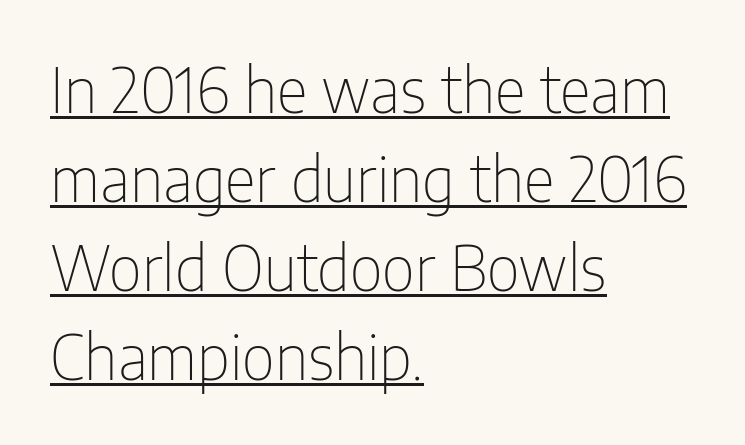
The image shows 61 px thin, condensed sans-serif type, upright; set left-aligned, normal line spacing (1.46x), normal letter spacing, underlined; low stroke contrast and a medium x-height.
